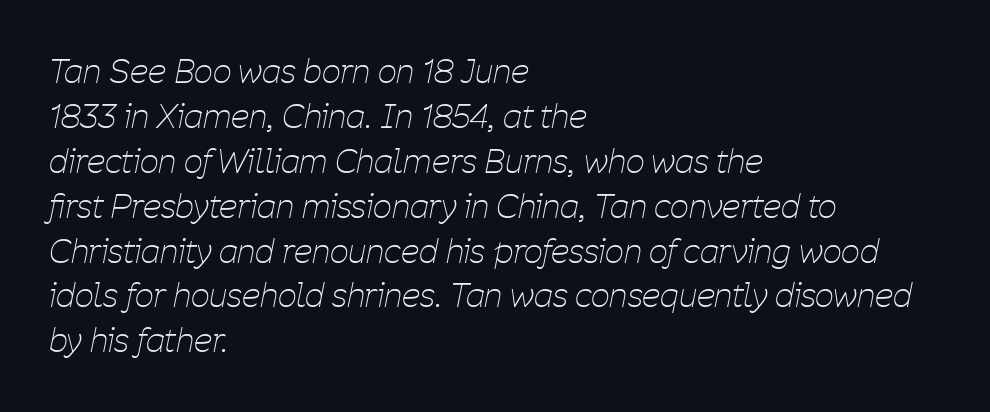
{"italic": "yes", "lean": "right", "slant_degrees": 11, "bold": "no", "weight": "thin", "width": "condensed", "stroke_contrast": "low", "x_height": "medium", "monospaced": "no", "underline": "no", "align": "left", "line_spacing": "normal", "line_spacing_ratio": 1.36, "letter_spacing": "normal", "letter_spacing_em": 0.0, "glyph_px": 33}
